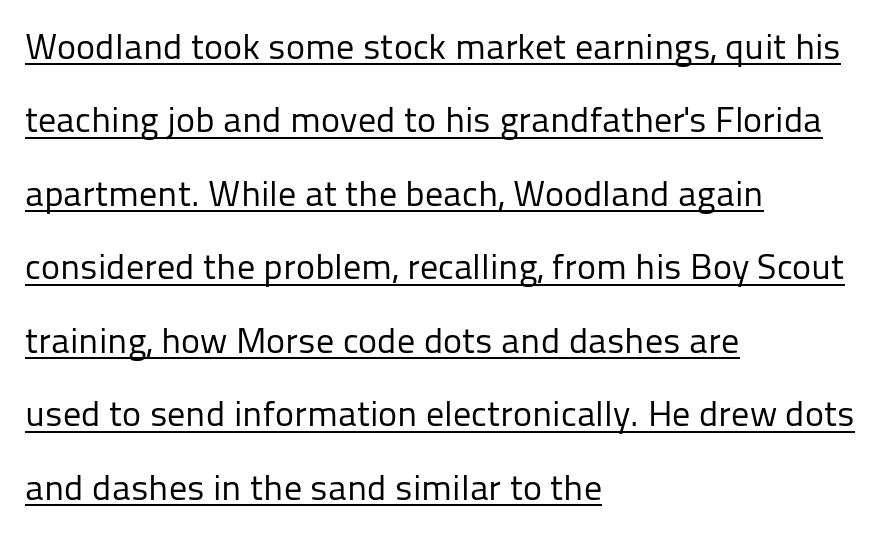
Each stroke keeps to a modest, everyday thickness or less. Rendered with straight, roman letterforms. Observe the absence of serifs on each vertical stroke in this sample. Nobody touched the tracking dial on this one. Alignment: flush left. Horizontal bands of white between lines are thick stripes.
